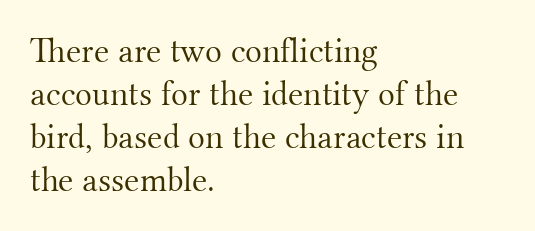
{"serif": "yes", "italic": "no", "bold": "no", "weight": "light", "width": "normal", "stroke_contrast": "medium", "x_height": "small", "monospaced": "no", "underline": "no", "align": "left", "line_spacing_ratio": 1.23, "letter_spacing": "normal", "letter_spacing_em": 0.0, "glyph_px": 35}
